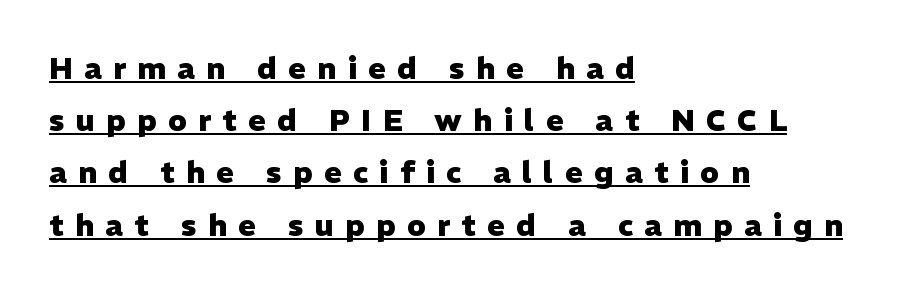
The image shows 30 px heavy sans-serif type, upright; set left-aligned, line spacing 1.74x, unusually wide letter spacing (+0.38 em), underlined; low stroke contrast and a medium x-height.
